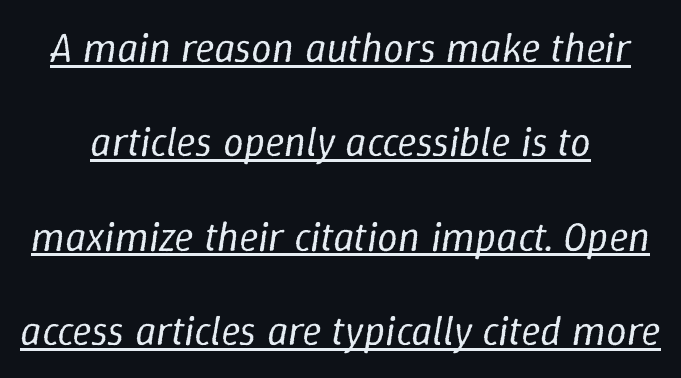
Q: Is the text bold? A: No.
Q: Is the text italic (slanted)? A: Yes, it leans right by about 9 degrees.
Q: Is the text underlined? A: Yes.
Q: How is the paragraph aligned? A: Centered.
Q: Is the spacing between letters normal or unusually wide? A: Normal.
Q: Is the spacing between lines tight, normal or loose? A: Loose.
Q: Width (condensed, normal, or wide)? A: Normal.
Q: Stroke contrast? A: Low.
Q: x-height? A: Medium.
Q: Monospaced? A: No.
